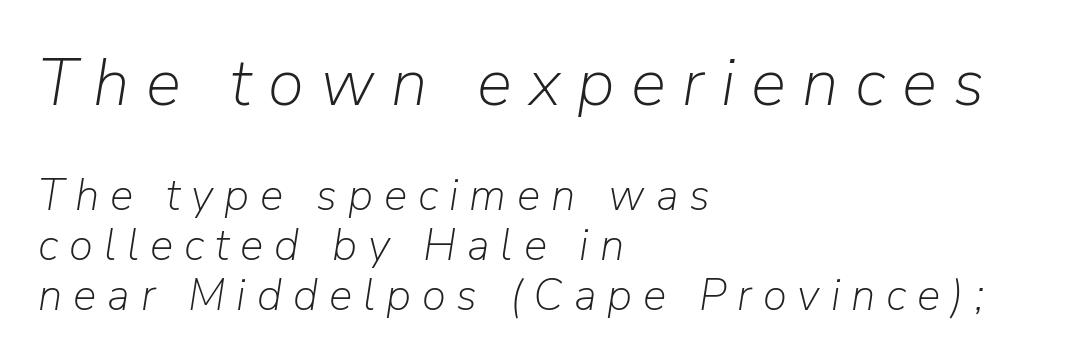
The image shows 66 px light type, italic (leaning right); set left-aligned, tight line spacing (1.13x), unusually wide letter spacing (+0.25 em), not underlined; the first (top) block is 1.5x larger; low stroke contrast and a medium x-height.
